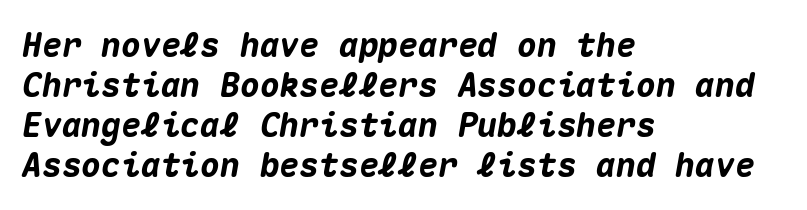
The image shows 33 px heavy type, italic (leaning right), monospaced; set left-aligned, line spacing 1.21x, normal letter spacing, not underlined; medium stroke contrast and a medium x-height.
